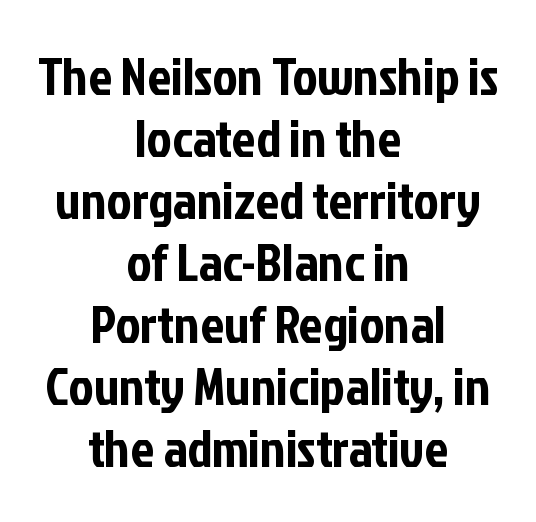
The image shows 53 px condensed sans-serif type, upright; set centered, line spacing 1.17x, normal letter spacing, not underlined; low stroke contrast and a medium x-height.
